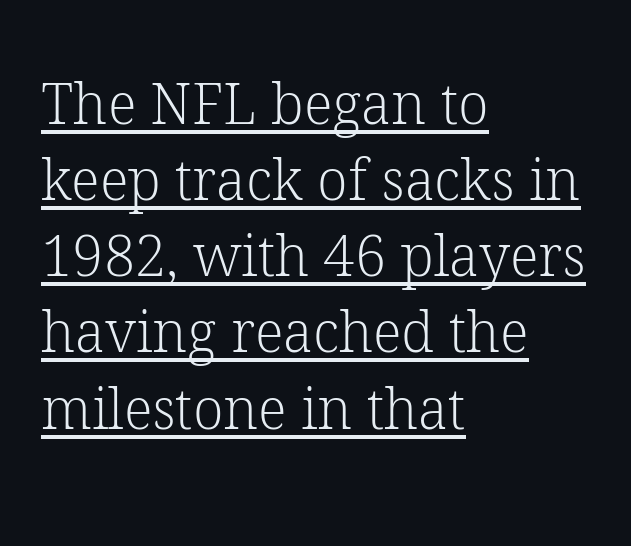
{"serif": "yes", "italic": "no", "bold": "no", "weight": "light", "width": "normal", "stroke_contrast": "low", "x_height": "medium", "monospaced": "no", "underline": "yes", "align": "left", "line_spacing": "normal", "line_spacing_ratio": 1.36, "letter_spacing": "normal", "letter_spacing_em": 0.0, "glyph_px": 56}
